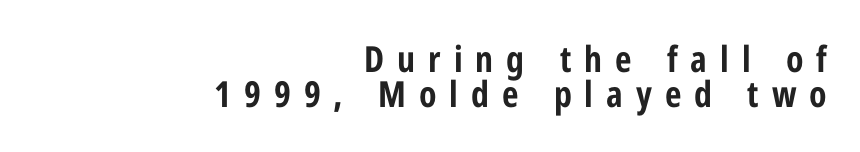
Q: Is the text bold? A: Yes.
Q: Is the text italic (slanted)? A: No, it is upright.
Q: Is the typeface a serif or a sans-serif typeface? A: Sans-serif.
Q: Is the text underlined? A: No.
Q: How is the paragraph aligned? A: Right-aligned.
Q: Is the spacing between letters normal or unusually wide? A: Unusually wide.
Q: Is the spacing between lines tight, normal or loose? A: Tight.
Q: Width (condensed, normal, or wide)? A: Condensed.
Q: Stroke contrast? A: Low.
Q: x-height? A: Medium.
Q: Monospaced? A: No.
